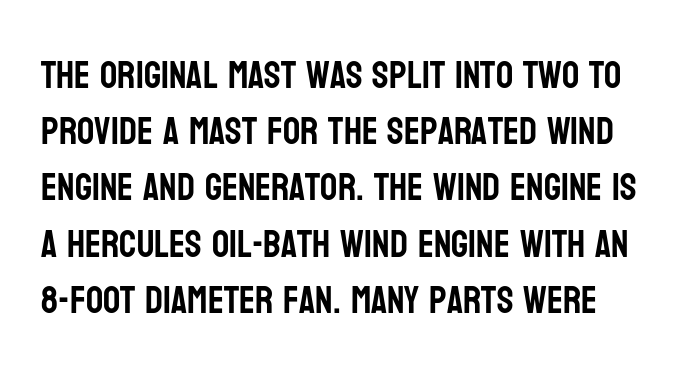
The image shows 38 px condensed sans-serif type, upright; set normal line spacing (1.48x), normal letter spacing, not underlined; low stroke contrast and a large x-height.
